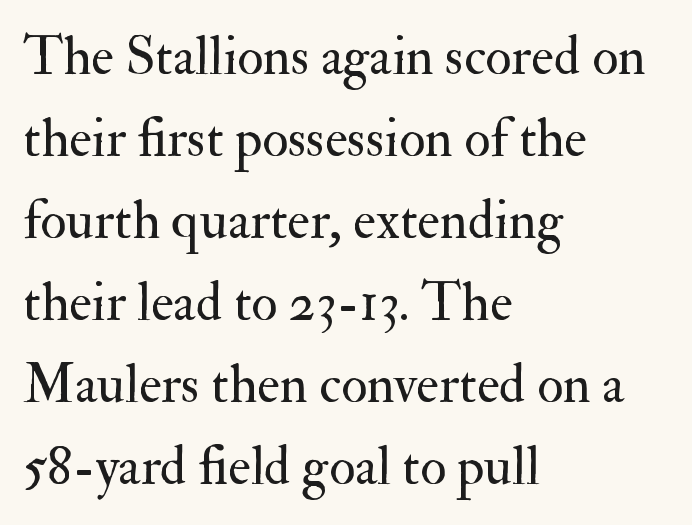
Do the characters align in a grid? No, the font is proportional. Leftover space on each line is placed entirely after the last word. The letterforms sit at book weight or below. Just letters on the line, the space beneath them empty. A typesetter would call this zero additional tracking.
